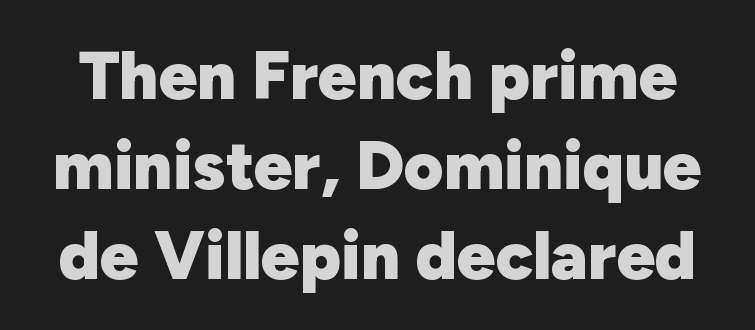
The image shows 68 px heavy sans-serif type, upright; set normal line spacing (1.32x), normal letter spacing, not underlined; low stroke contrast and a medium x-height.
